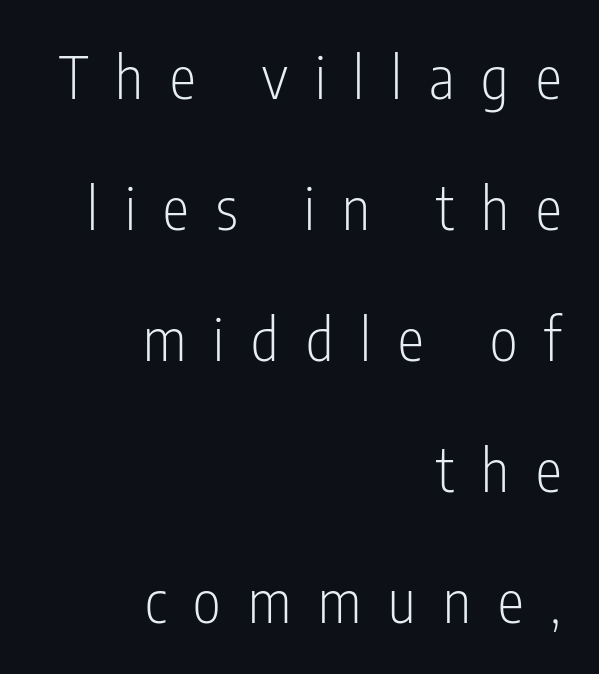
{"serif": "no", "italic": "no", "bold": "no", "weight": "light", "width": "condensed", "stroke_contrast": "low", "x_height": "medium", "monospaced": "no", "underline": "no", "align": "right", "line_spacing": "loose", "line_spacing_ratio": 2.22, "letter_spacing": "wide", "letter_spacing_em": 0.46, "glyph_px": 59}
